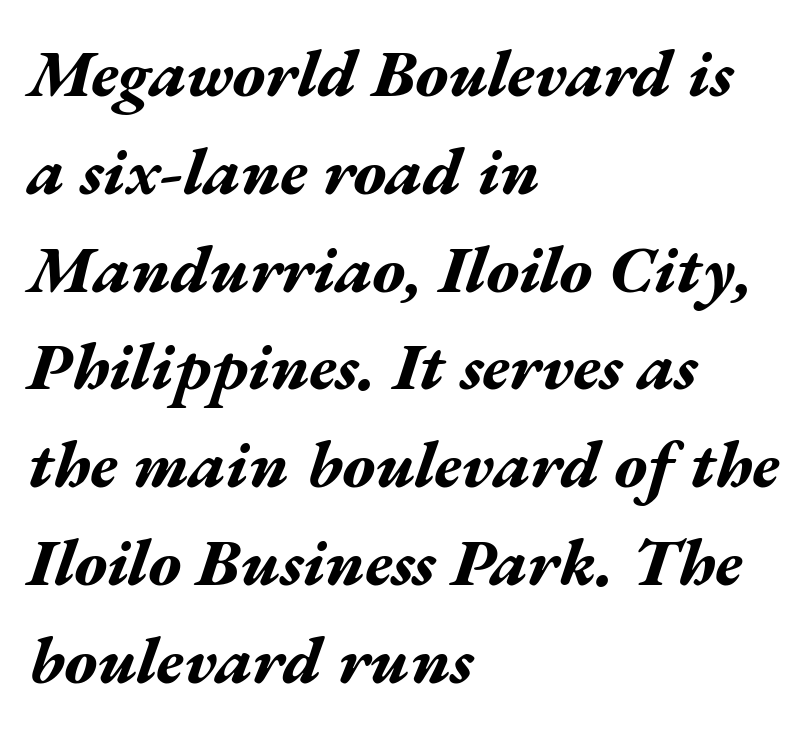
Q: Is the text bold? A: Yes.
Q: Is the text italic (slanted)? A: Yes, it leans right by about 17 degrees.
Q: Is the text underlined? A: No.
Q: How is the paragraph aligned? A: Left-aligned.
Q: Is the spacing between letters normal or unusually wide? A: Normal.
Q: Is the spacing between lines tight, normal or loose? A: Normal.
Q: Width (condensed, normal, or wide)? A: Wide.
Q: Stroke contrast? A: Medium.
Q: x-height? A: Medium.
Q: Monospaced? A: No.
